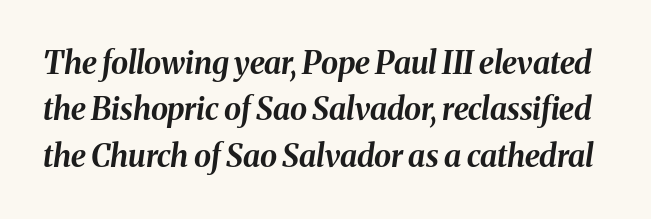
The image shows 31 px bold type, italic (leaning right); set normal line spacing (1.5x), normal letter spacing, not underlined; medium stroke contrast and a medium x-height.
